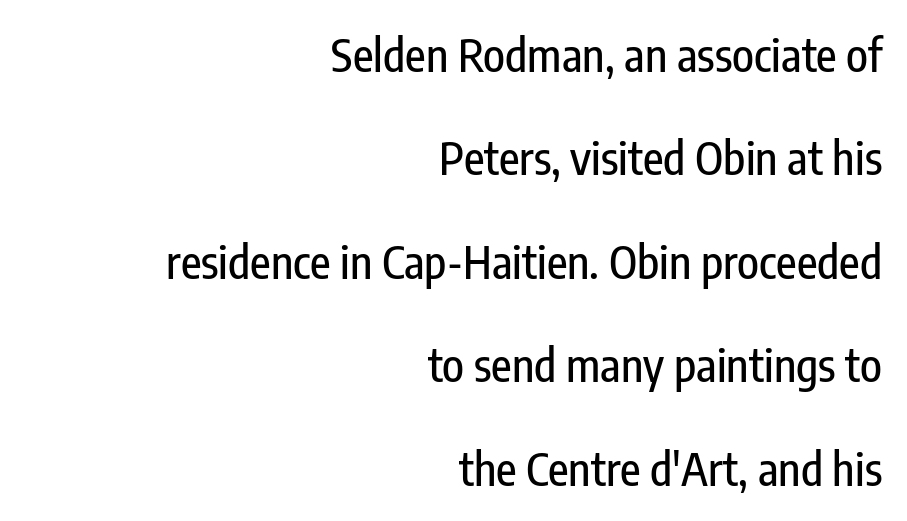
Q: Is the text italic (slanted)? A: No, it is upright.
Q: Is the typeface a serif or a sans-serif typeface? A: Sans-serif.
Q: Is the text underlined? A: No.
Q: How is the paragraph aligned? A: Right-aligned.
Q: Is the spacing between letters normal or unusually wide? A: Normal.
Q: Is the spacing between lines tight, normal or loose? A: Loose.
Q: Width (condensed, normal, or wide)? A: Condensed.
Q: Stroke contrast? A: Low.
Q: x-height? A: Medium.
Q: Monospaced? A: No.
